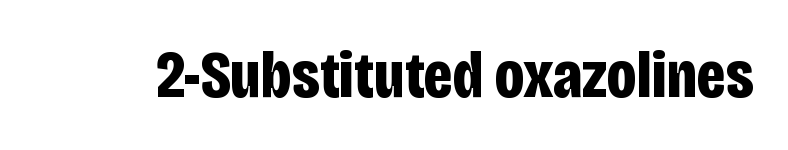
{"serif": "no", "italic": "no", "bold": "yes", "weight": "bold", "width": "condensed", "stroke_contrast": "low", "x_height": "large", "monospaced": "no", "underline": "no", "letter_spacing": "normal", "letter_spacing_em": 0.0, "glyph_px": 67}
